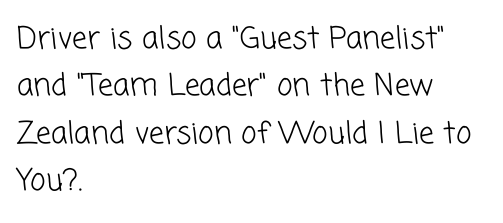
Each letter keeps its own natural width here, so spacing adapts to shape. Any mark beneath the type? The region is blank. Standard letterfit; no display-style spreading of the glyphs. Horizontal alignment here is leftward, the default for most running prose.
